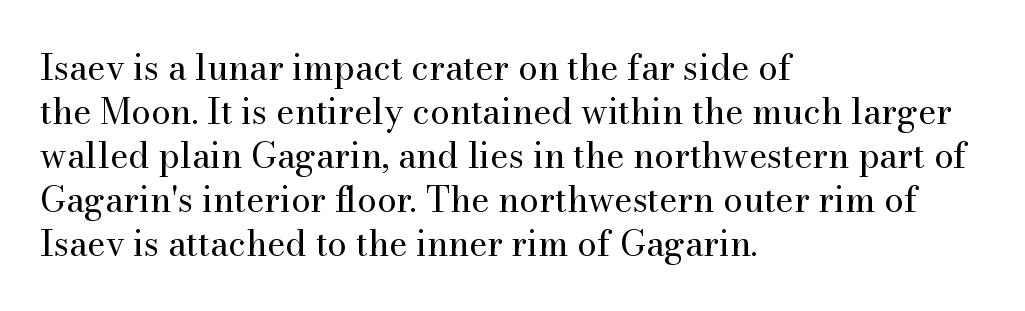
A student would call this left alignment; a typographer would say flush left, rag right. This is the regular roman posture of the typeface. Think of a printed novel: that variable character pitch is what you see here. A typesetter would call this leading conventional body-copy spacing. Regarding serifs, this sample has them.
